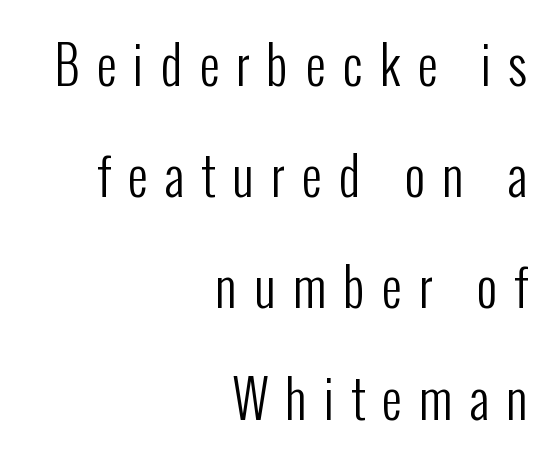
{"serif": "no", "italic": "no", "bold": "no", "weight": "regular", "width": "condensed", "stroke_contrast": "low", "x_height": "medium", "monospaced": "no", "underline": "no", "align": "right", "line_spacing": "loose", "line_spacing_ratio": 2.18, "letter_spacing": "wide", "letter_spacing_em": 0.33, "glyph_px": 51}
